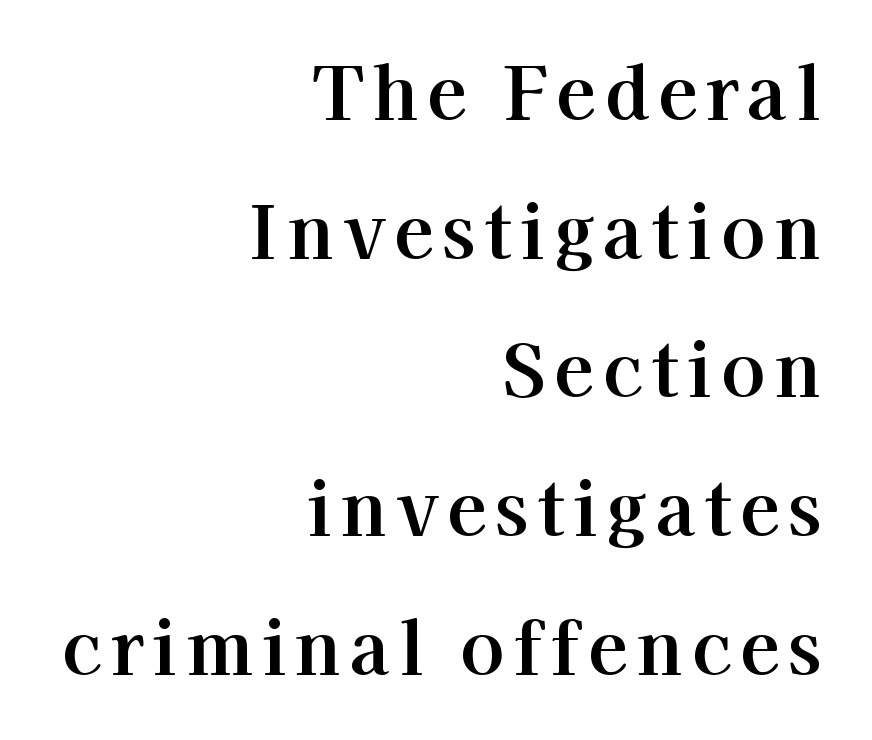
Tall strokes in this sample are plumb rather than angled. Classification — serif. Every row of glyphs terminates at an identical x-position on the right. Whoever set this chose breathing room over compactness in the vertical rhythm. Beneath every word, the page is bare.
